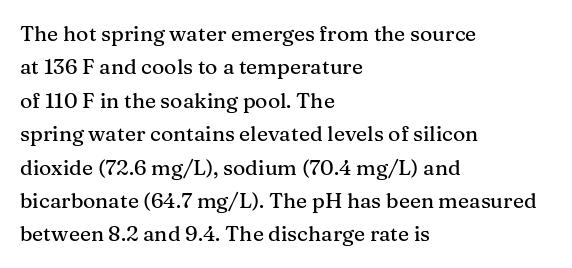
Nobody drew a line under any word here. A student would call this left alignment; a typographer would say flush left, rag right. Rendered with straight, roman letterforms. In terms of leading, this rendering sits right in the middle. Characters follow at the spacing the type designer built in.
